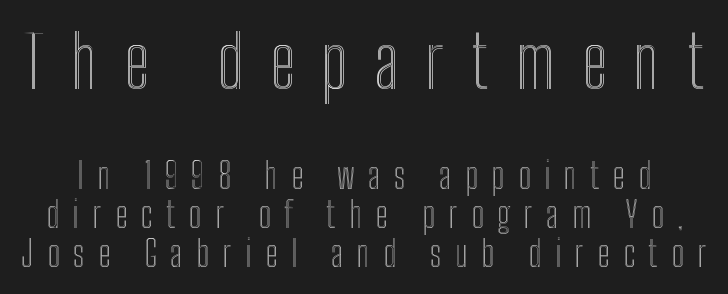
Q: Is the text italic (slanted)? A: No, it is upright.
Q: Is the text underlined? A: No.
Q: Is the spacing between letters normal or unusually wide? A: Unusually wide.
Q: Is the spacing between lines tight, normal or loose? A: Tight.
Q: Which block of text is set in a larger size, the first (top) or the second (bottom)? A: The first (top) one.
Q: Width (condensed, normal, or wide)? A: Condensed.
Q: x-height? A: Medium.
Q: Monospaced? A: No.
